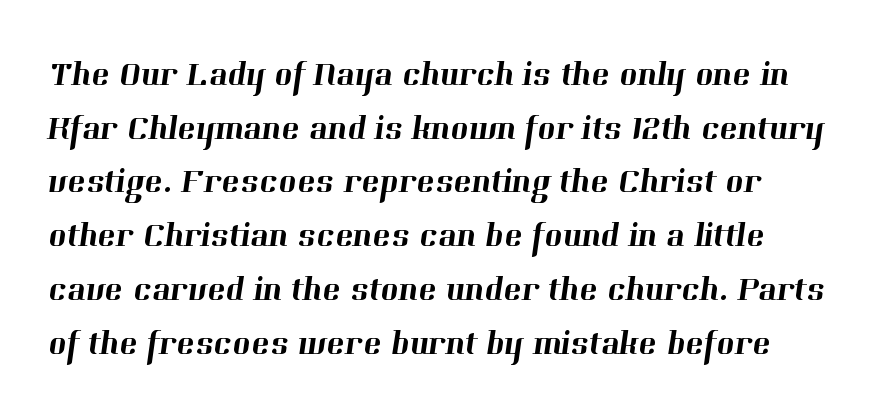
Letters rest on an invisible, unmarked baseline. A typesetter would call this zero additional tracking. The typeface chosen for these lines features serifs. Think of a printed novel: that variable character pitch is what you see here. Quick note: interline space is typical.
